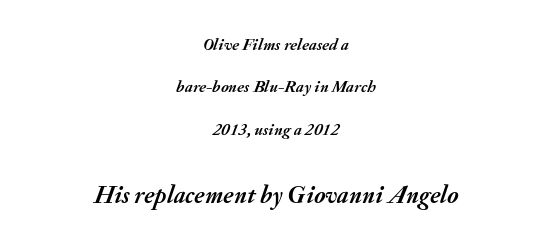
Q: Is the text bold? A: Yes.
Q: Is the text italic (slanted)? A: Yes, it leans right by about 20 degrees.
Q: Is the text underlined? A: No.
Q: How is the paragraph aligned? A: Centered.
Q: Is the spacing between letters normal or unusually wide? A: Normal.
Q: Is the spacing between lines tight, normal or loose? A: Loose.
Q: Which block of text is set in a larger size, the first (top) or the second (bottom)? A: The second (bottom) one.
